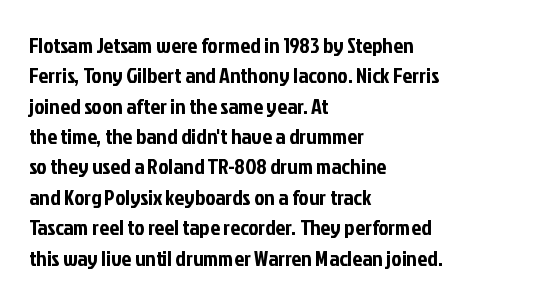
The image shows 22 px text type, upright; set left-aligned, normal line spacing (1.38x), normal letter spacing, not underlined.
